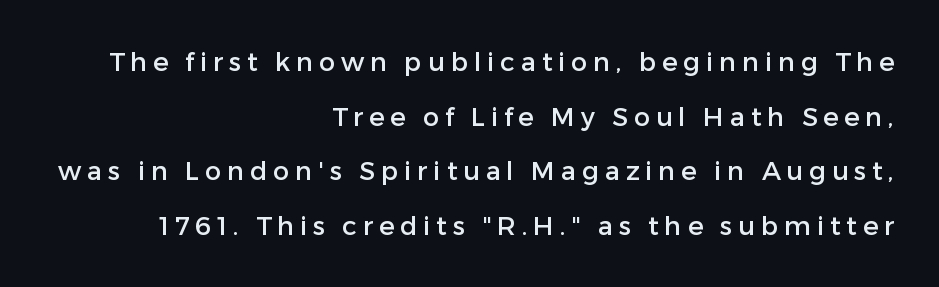
The rendering inserts visible extra space after every character. The vertical gap from one line to the next is large. Descender tails drop into unmarked territory. Notice how the passage keeps a crisp vertical edge on the right only.
